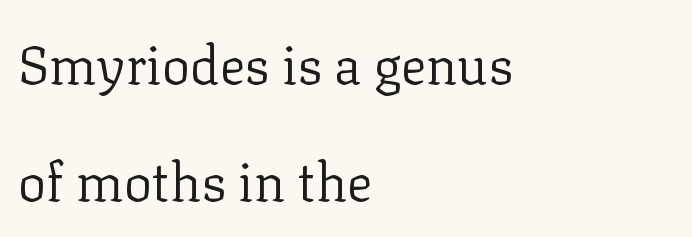
The image shows 53 px regular-weight serif type, upright; set left-aligned, loose line spacing (2.21x), normal letter spacing, not underlined; low stroke contrast and a medium x-height.
